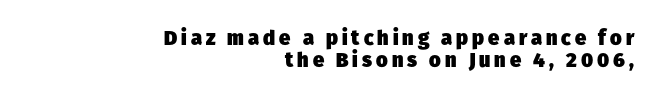
The image shows 20 px bold type; set right-aligned, tight line spacing (1.08x), unusually wide letter spacing (+0.2 em), not underlined.
